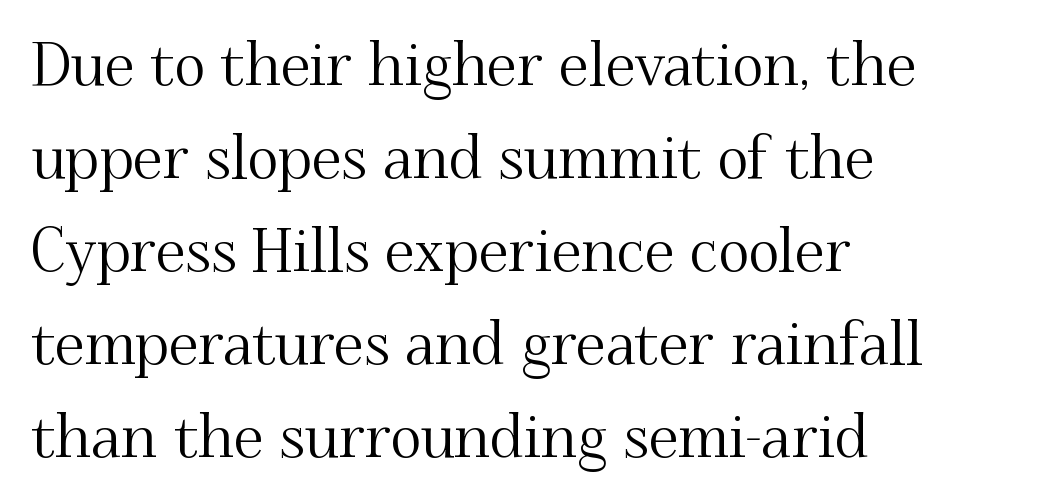
Q: Is the text italic (slanted)? A: No, it is upright.
Q: Is the typeface a serif or a sans-serif typeface? A: Serif.
Q: Is the text underlined? A: No.
Q: How is the paragraph aligned? A: Left-aligned.
Q: Is the spacing between letters normal or unusually wide? A: Normal.
Q: Is the spacing between lines tight, normal or loose? A: Normal.
Q: Width (condensed, normal, or wide)? A: Normal.
Q: Stroke contrast? A: Medium.
Q: x-height? A: Small.
Q: Monospaced? A: No.
